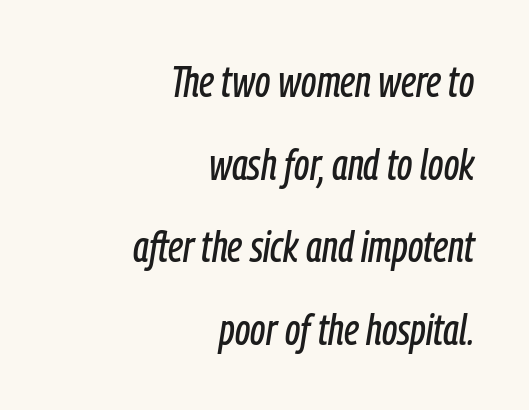
{"italic": "yes", "lean": "right", "slant_degrees": 9, "width": "condensed", "stroke_contrast": "low", "x_height": "medium", "monospaced": "no", "underline": "no", "align": "right", "line_spacing": "loose", "line_spacing_ratio": 1.92, "letter_spacing": "normal", "letter_spacing_em": 0.0, "glyph_px": 43}
